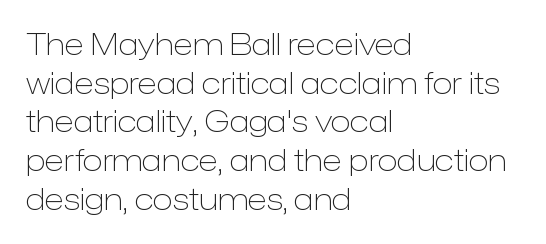
Q: Is the text bold? A: No.
Q: Is the text italic (slanted)? A: No, it is upright.
Q: Is the typeface a serif or a sans-serif typeface? A: Sans-serif.
Q: Is the text underlined? A: No.
Q: How is the paragraph aligned? A: Left-aligned.
Q: Is the spacing between letters normal or unusually wide? A: Normal.
Q: Is the spacing between lines tight, normal or loose? A: Normal.
Q: Width (condensed, normal, or wide)? A: Normal.
Q: Stroke contrast? A: Low.
Q: x-height? A: Medium.
Q: Monospaced? A: No.
